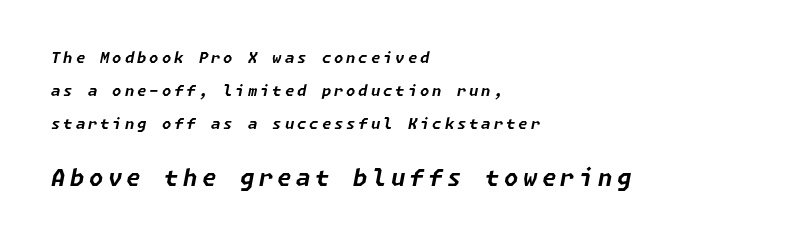
In this sample the second text group is rendered at the bigger scale. The glyphs are unaccompanied by any horizontal stroke below them. Plenty of ink on the page — the face is bold. You could only call the tracking loose — the letters float apart.
